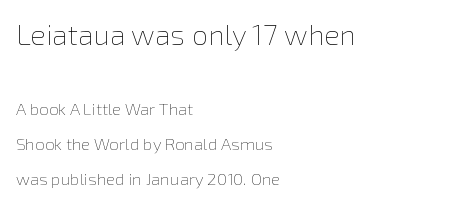
Q: Is the text bold? A: No.
Q: Is the text italic (slanted)? A: No, it is upright.
Q: Is the text underlined? A: No.
Q: How is the paragraph aligned? A: Left-aligned.
Q: Is the spacing between letters normal or unusually wide? A: Normal.
Q: Is the spacing between lines tight, normal or loose? A: Loose.
Q: Which block of text is set in a larger size, the first (top) or the second (bottom)? A: The first (top) one.
Q: Width (condensed, normal, or wide)? A: Normal.
Q: x-height? A: Medium.
Q: Monospaced? A: No.
